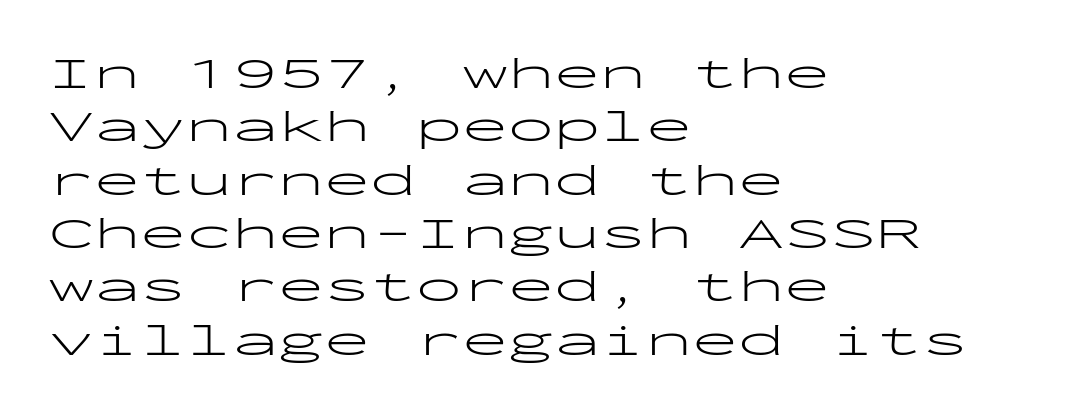
Nothing unusual about the tracking: characters are spaced as the font intends. Beneath every word, the page is bare. The lines are quadded left. Stem width sits at or under what a default text font uses. Observe the absence of serifs on each vertical stroke in this sample.
